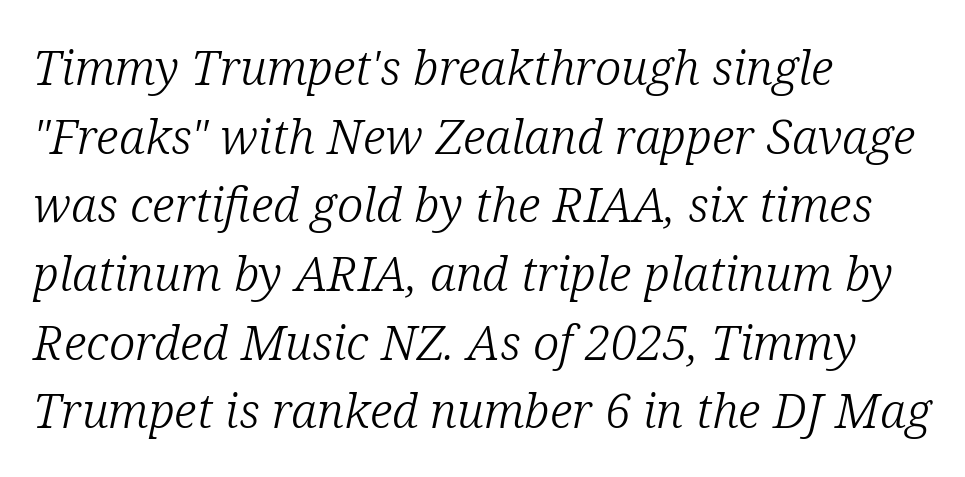
{"serif": "yes", "italic": "yes", "lean": "right", "slant_degrees": 12, "bold": "no", "weight": "light", "width": "normal", "stroke_contrast": "low", "x_height": "medium", "monospaced": "no", "underline": "no", "align": "left", "line_spacing": "normal", "line_spacing_ratio": 1.43, "letter_spacing": "normal", "letter_spacing_em": 0.0, "glyph_px": 48}
